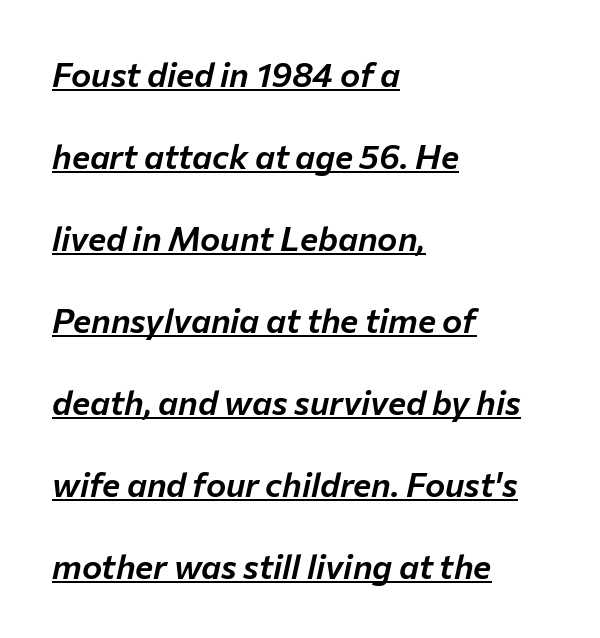
{"italic": "yes", "lean": "right", "slant_degrees": 12, "width": "normal", "stroke_contrast": "low", "x_height": "medium", "monospaced": "no", "underline": "yes", "align": "left", "line_spacing": "loose", "line_spacing_ratio": 2.41, "letter_spacing": "normal", "letter_spacing_em": 0.0, "glyph_px": 34}
